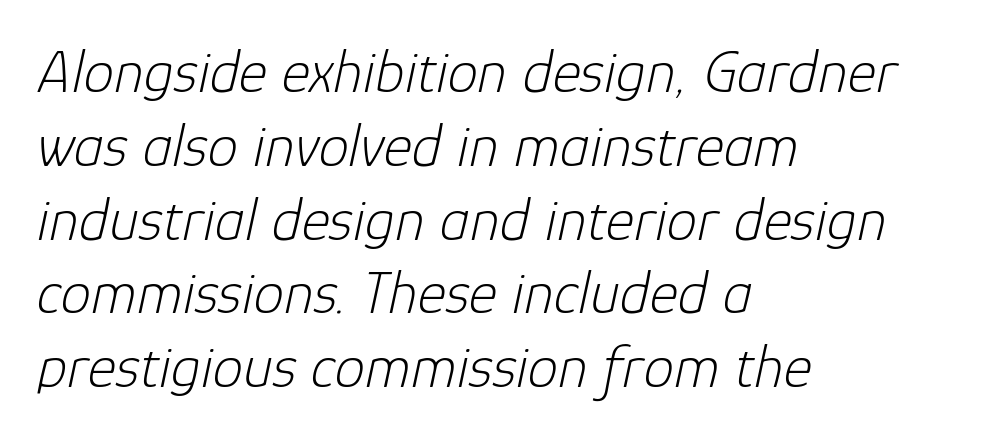
Q: Is the text bold? A: No.
Q: Is the text italic (slanted)? A: Yes, it leans right by about 12 degrees.
Q: Is the text underlined? A: No.
Q: How is the paragraph aligned? A: Left-aligned.
Q: Is the spacing between letters normal or unusually wide? A: Normal.
Q: Width (condensed, normal, or wide)? A: Normal.
Q: Stroke contrast? A: Low.
Q: x-height? A: Medium.
Q: Monospaced? A: No.
